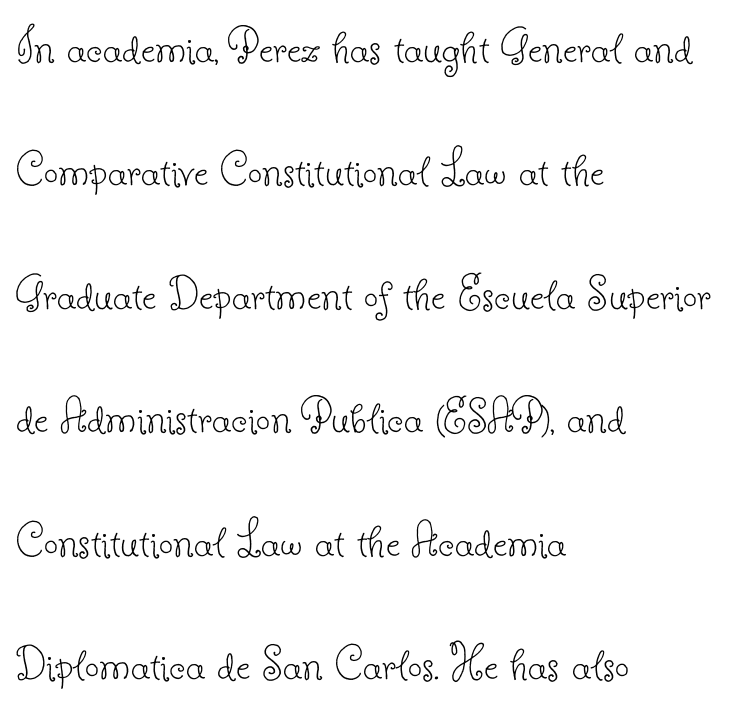
Q: Is the text bold? A: No.
Q: Is the text italic (slanted)? A: No, it is upright.
Q: Is the typeface a serif or a sans-serif typeface? A: Serif.
Q: Is the text underlined? A: No.
Q: How is the paragraph aligned? A: Left-aligned.
Q: Is the spacing between letters normal or unusually wide? A: Normal.
Q: Is the spacing between lines tight, normal or loose? A: Loose.
Q: Width (condensed, normal, or wide)? A: Normal.
Q: Stroke contrast? A: Low.
Q: x-height? A: Small.
Q: Monospaced? A: No.
